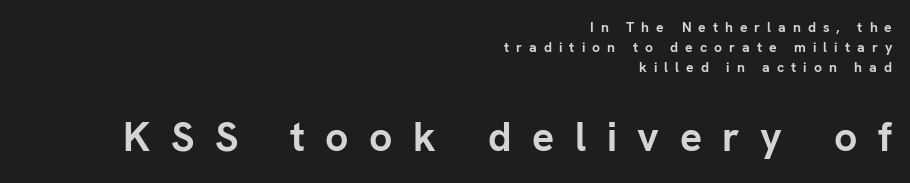
Honestly, the row spacing looks completely unremarkable. Each letter keeps its own natural width here, so spacing adapts to shape. Words appear elongated and porous because spacing is wide. The rendering enlarges the type as you move from the upper chunk to the lower.
